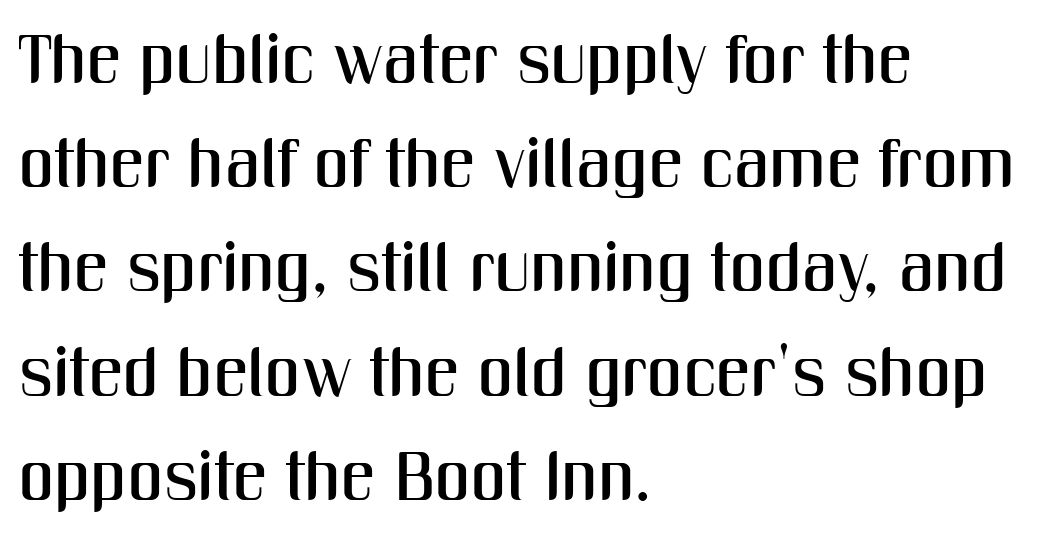
The image shows 69 px condensed sans-serif type, upright; set left-aligned, normal line spacing (1.51x), normal letter spacing, not underlined; medium stroke contrast and a medium x-height.
